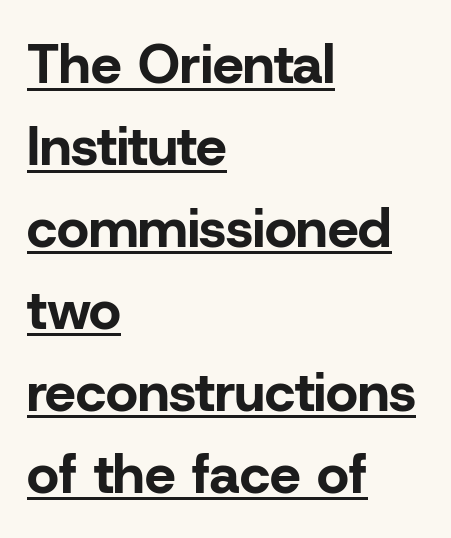
Honestly, the underline is the first thing you notice here. Designer's note — italics off, roman on. Does extra space separate the letters? No, they use regular spacing. The sample has been set heavy, in full bold.
